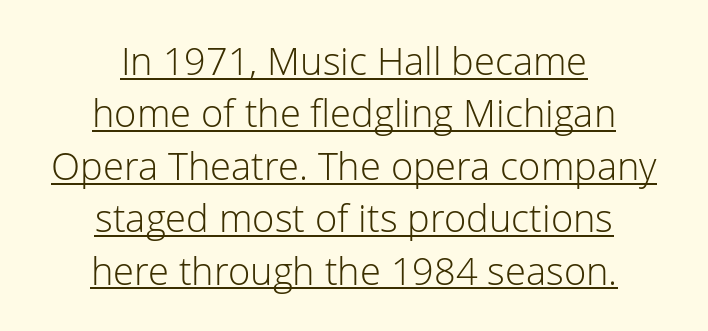
Q: Is the text bold? A: No.
Q: Is the text italic (slanted)? A: No, it is upright.
Q: Is the typeface a serif or a sans-serif typeface? A: Sans-serif.
Q: Is the text underlined? A: Yes.
Q: How is the paragraph aligned? A: Centered.
Q: Is the spacing between letters normal or unusually wide? A: Normal.
Q: Is the spacing between lines tight, normal or loose? A: Normal.
Q: Width (condensed, normal, or wide)? A: Normal.
Q: Stroke contrast? A: Low.
Q: x-height? A: Medium.
Q: Monospaced? A: No.
